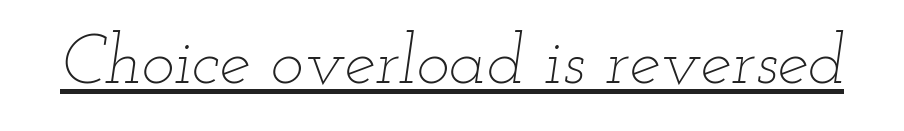
{"italic": "yes", "lean": "right", "slant_degrees": 12, "bold": "no", "weight": "thin", "width": "wide", "stroke_contrast": "low", "x_height": "small", "monospaced": "no", "underline": "yes", "letter_spacing": "normal", "letter_spacing_em": 0.0, "glyph_px": 70}
